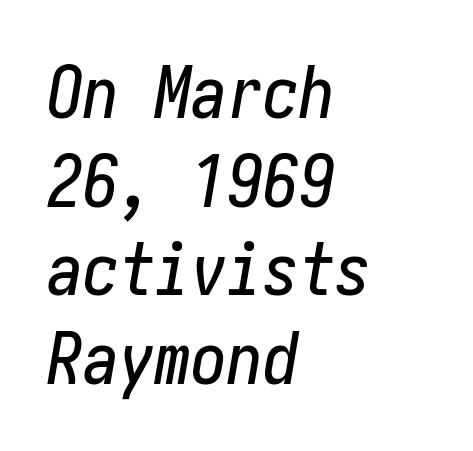
The image shows 72 px condensed type, italic (leaning right); set left-aligned, line spacing 1.23x, normal letter spacing, not underlined; low stroke contrast and a medium x-height.
